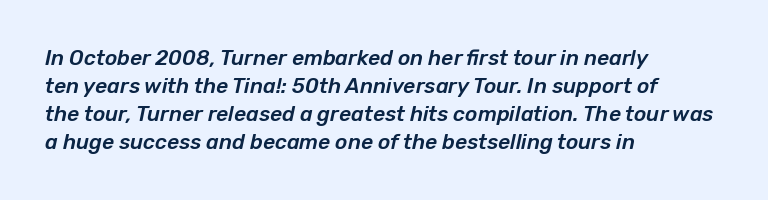
Honestly, the row spacing looks completely unremarkable. Decoration check: the copy has no underline. All the whitespace from short lines collects on the right. Style check: oblique. Standard letterfit; no display-style spreading of the glyphs.
